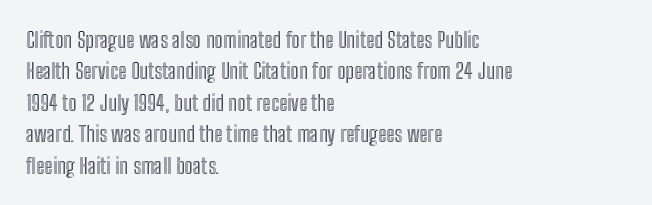
The image shows 22 px text type, upright; set left-aligned, normal line spacing (1.43x), normal letter spacing, not underlined.
